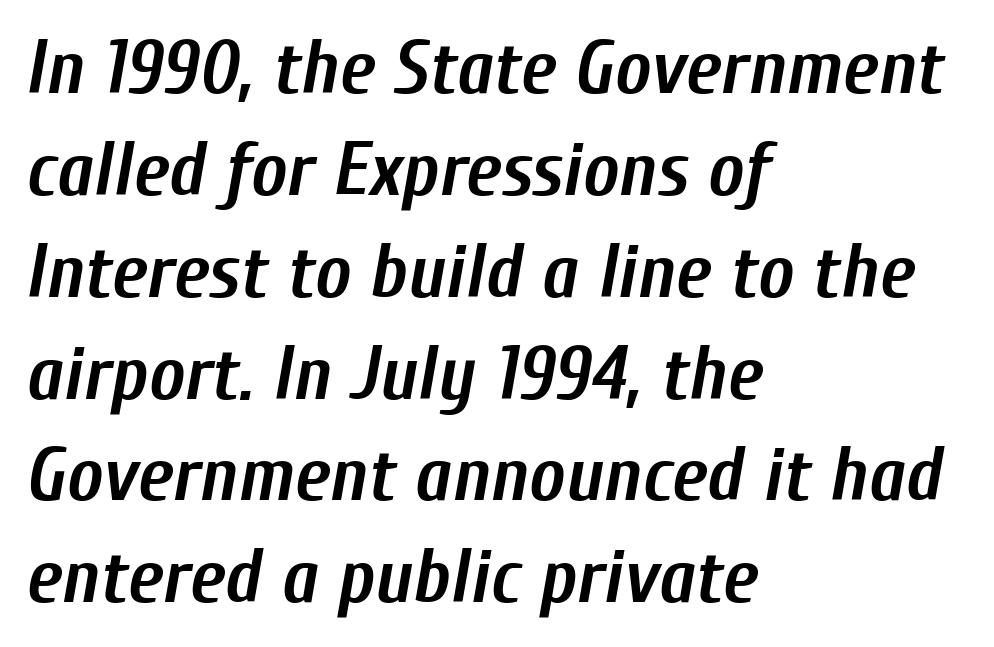
The image shows 76 px semibold, condensed type, italic (leaning right); set left-aligned, normal line spacing (1.34x), normal letter spacing, not underlined; low stroke contrast and a medium x-height.
